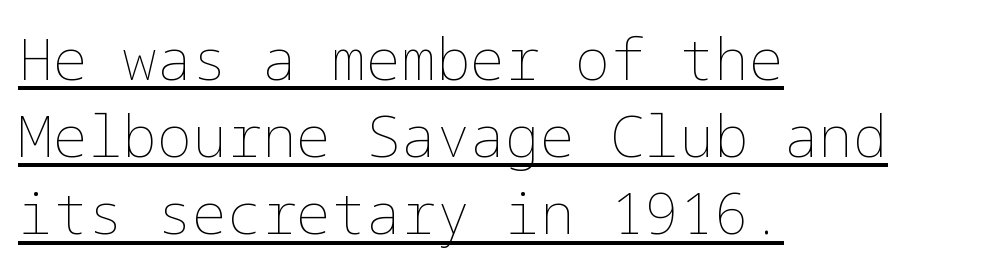
Q: Is the text bold? A: No.
Q: Is the text italic (slanted)? A: No, it is upright.
Q: Is the text underlined? A: Yes.
Q: How is the paragraph aligned? A: Left-aligned.
Q: Is the spacing between letters normal or unusually wide? A: Normal.
Q: Is the spacing between lines tight, normal or loose? A: Normal.
Q: Width (condensed, normal, or wide)? A: Normal.
Q: Stroke contrast? A: Low.
Q: x-height? A: Medium.
